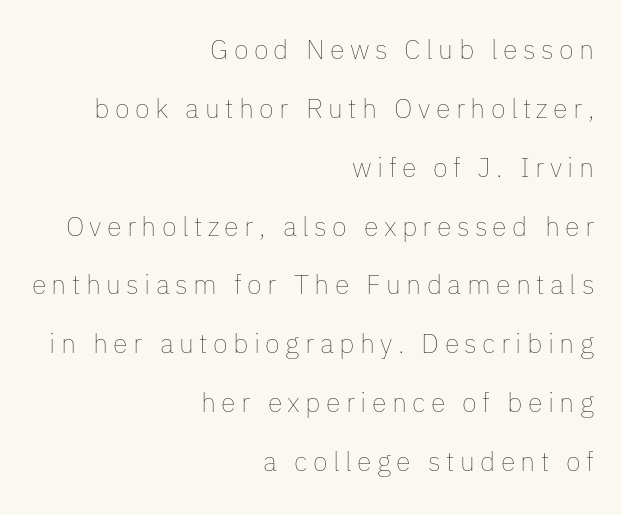
Horizontal alignment here is rightward, an uncommon choice for prose. Characters remain perfectly vertical along every line. Line spacing here is loose. This is not heavy type; no bold has been used. Rule under the text: the space is simply empty.
